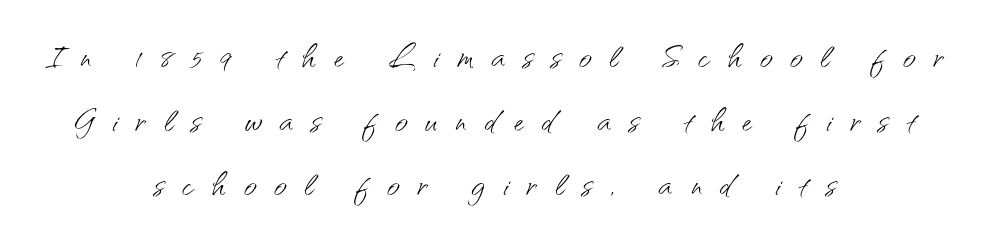
This is not heavy type; no bold has been used. The rows are spaced the way most documents space them. Check where the strokes stop: nothing finishes them off — pure sans. This sample has the flowing, uneven cadence of proportional lettering.
